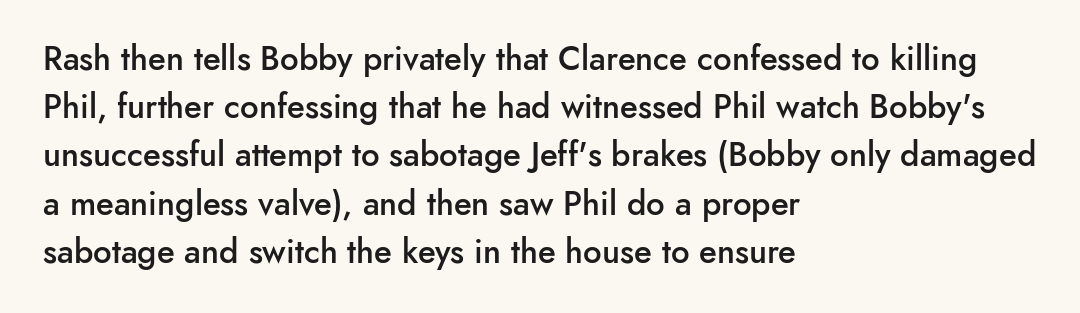
Q: Is the text bold? A: Semi-bold.
Q: Is the text italic (slanted)? A: No, it is upright.
Q: Is the typeface a serif or a sans-serif typeface? A: Sans-serif.
Q: Is the text underlined? A: No.
Q: How is the paragraph aligned? A: Left-aligned.
Q: Is the spacing between letters normal or unusually wide? A: Normal.
Q: Is the spacing between lines tight, normal or loose? A: Normal.
Q: Width (condensed, normal, or wide)? A: Normal.
Q: Stroke contrast? A: Low.
Q: x-height? A: Small.
Q: Monospaced? A: No.
